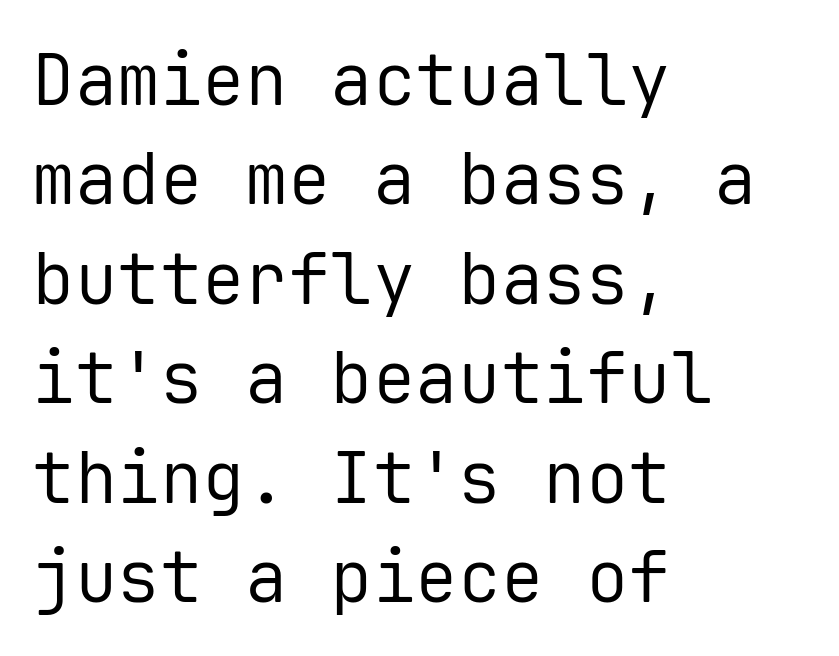
{"serif": "no", "italic": "no", "bold": "no", "weight": "regular", "width": "normal", "stroke_contrast": "low", "x_height": "medium", "monospaced": "yes", "underline": "no", "align": "left", "line_spacing": "normal", "line_spacing_ratio": 1.4, "letter_spacing": "normal", "letter_spacing_em": 0.0, "glyph_px": 71}
